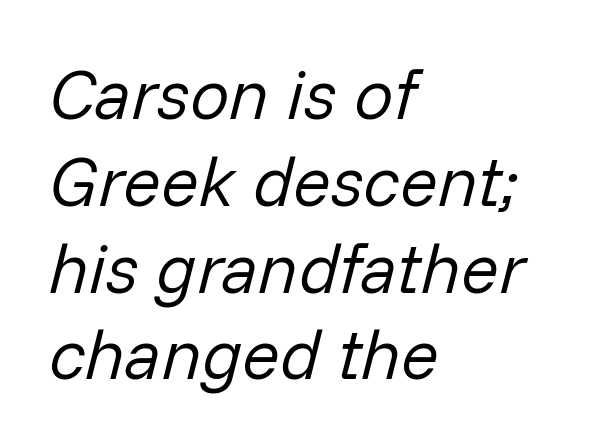
Tracking value appears to be zero — textbook default spacing. Is the stroke heavy? The answer is a plain regular-or-lighter. Horizontal alignment here is leftward, the default for most running prose. Think of a printed novel: that variable character pitch is what you see here.
